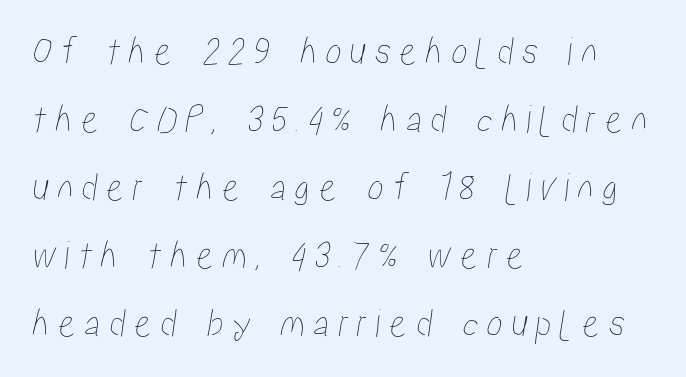
The image shows 41 px condensed type; set left-aligned, normal line spacing (1.66x), unusually wide letter spacing (+0.2 em), not underlined; low stroke contrast and a medium x-height.
